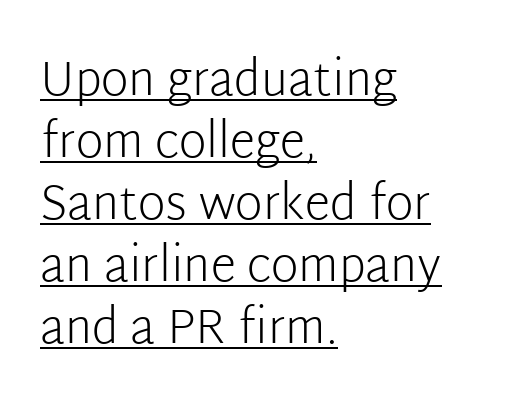
Posture: straight, roman, zero tilt. Stems and bowls with no extra thickness — not bold. The specimen includes a rule beneath the text block's lines. Each word holds together tightly as a unit, with standard inter-letter gaps. The letters carry no serifs — their stems end cleanly without finishing strokes.
